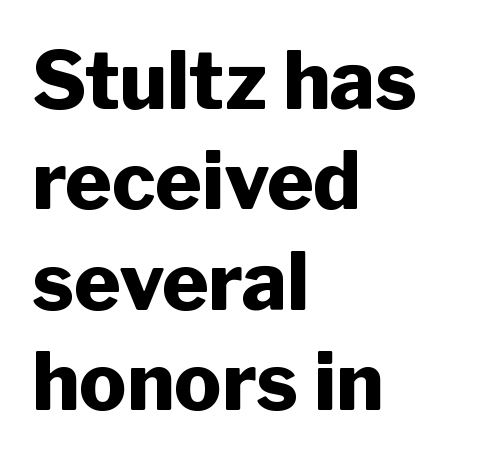
The tracking reads as untouched default to a designer's eye. The strip under each line holds only bare page. Varying glyph widths throughout — classic text-font behaviour. These lines were composed using upright roman letters.
